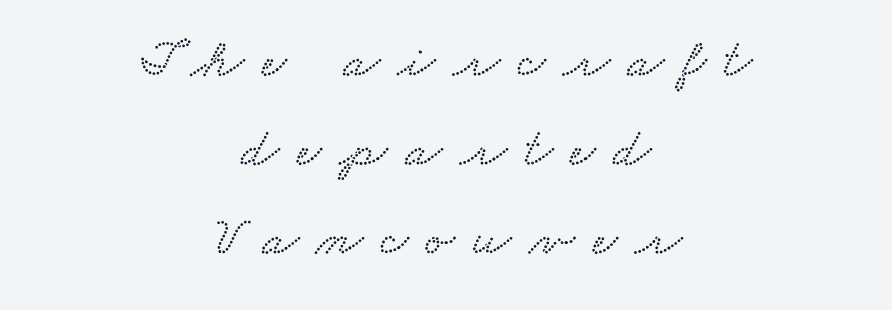
The rendering uses natural spacing where letterforms have individual widths. This rendering features lettering with no underline. Students, observe: this is what conventionally led text looks like. Substantial extra tracking has been applied to these lines.
